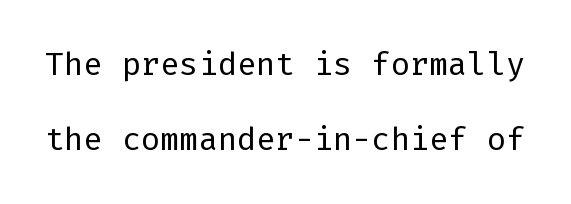
The string is rendered with underlining switched off. The type sits square on the baseline with zero lean. Is there much room between lines? Yes — plenty of vertical air separates them. Look at the tracking — it's just the regular setting, nothing added. The text was rendered using a sans face with plain stroke endings. The letterforms sit at book weight or below.
